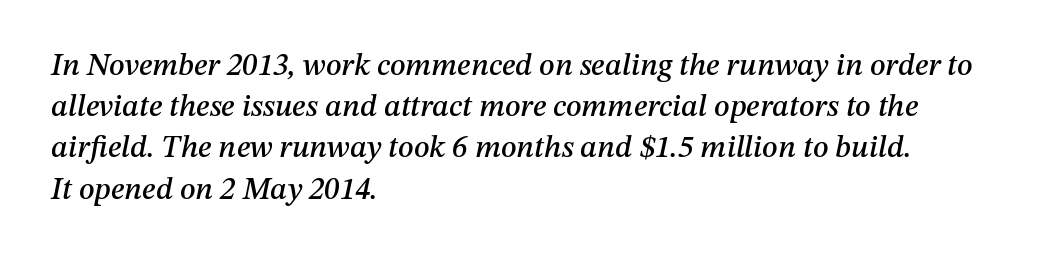
Honestly, the row spacing looks completely unremarkable. Bare-footed words on every line. Teacher's note: observe the even left margin — that is flush-left alignment. The typography opts for an oblique posture over an upright one. The face used here is proportionally spaced, like ordinary book or web type.
